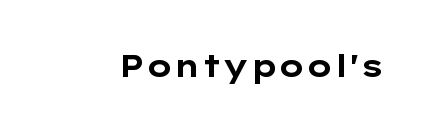
Q: Is the text bold? A: Yes.
Q: Is the text italic (slanted)? A: No, it is upright.
Q: Is the typeface a serif or a sans-serif typeface? A: Sans-serif.
Q: Is the text underlined? A: No.
Q: Is the spacing between letters normal or unusually wide? A: Normal.
Q: Width (condensed, normal, or wide)? A: Wide.
Q: Stroke contrast? A: Low.
Q: x-height? A: Medium.
Q: Monospaced? A: No.
